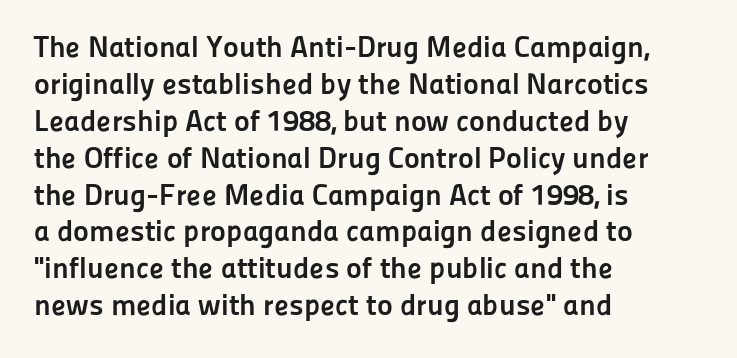
Q: Is the text bold? A: Yes.
Q: Is the text italic (slanted)? A: No, it is upright.
Q: Is the typeface a serif or a sans-serif typeface? A: Sans-serif.
Q: Is the text underlined? A: No.
Q: How is the paragraph aligned? A: Left-aligned.
Q: Is the spacing between letters normal or unusually wide? A: Normal.
Q: Width (condensed, normal, or wide)? A: Normal.
Q: Stroke contrast? A: Low.
Q: x-height? A: Medium.
Q: Monospaced? A: No.
